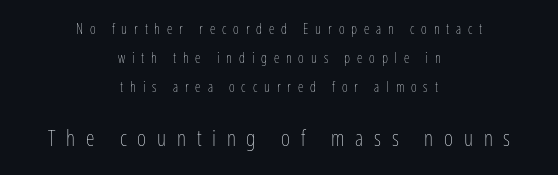
{"italic": "no", "bold": "no", "underline": "no", "align": "center", "line_spacing": "loose", "line_spacing_ratio": 2.08, "letter_spacing": "wide", "letter_spacing_em": 0.49, "larger_block": "second", "size_ratio": 1.57, "glyph_px": 22}
